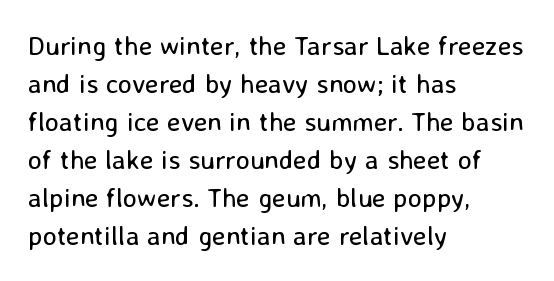
The image shows 27 px text type, upright; set left-aligned, normal line spacing (1.41x), normal letter spacing, not underlined.
